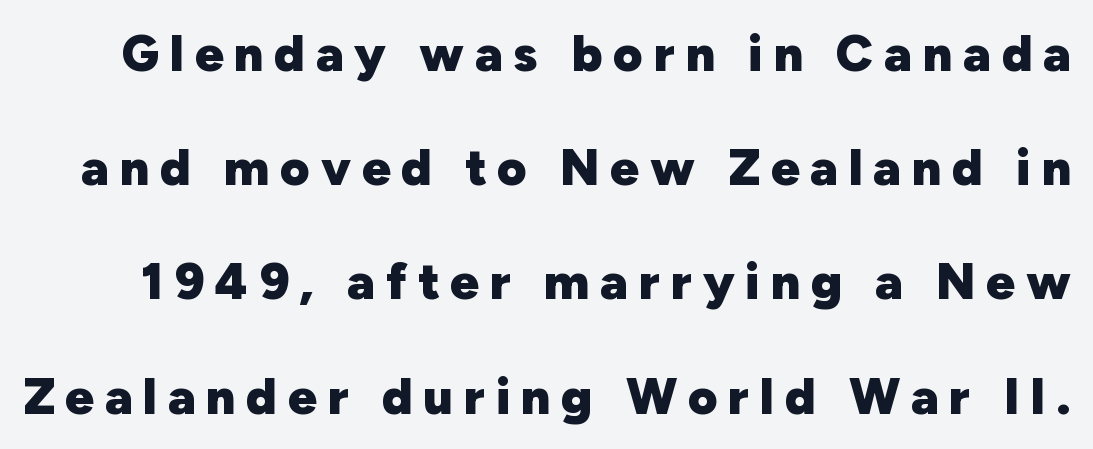
Q: Is the text bold? A: Yes.
Q: Is the text italic (slanted)? A: No, it is upright.
Q: Is the typeface a serif or a sans-serif typeface? A: Sans-serif.
Q: Is the text underlined? A: No.
Q: Is the spacing between letters normal or unusually wide? A: Unusually wide.
Q: Is the spacing between lines tight, normal or loose? A: Loose.
Q: Width (condensed, normal, or wide)? A: Normal.
Q: Stroke contrast? A: Low.
Q: x-height? A: Medium.
Q: Monospaced? A: No.
